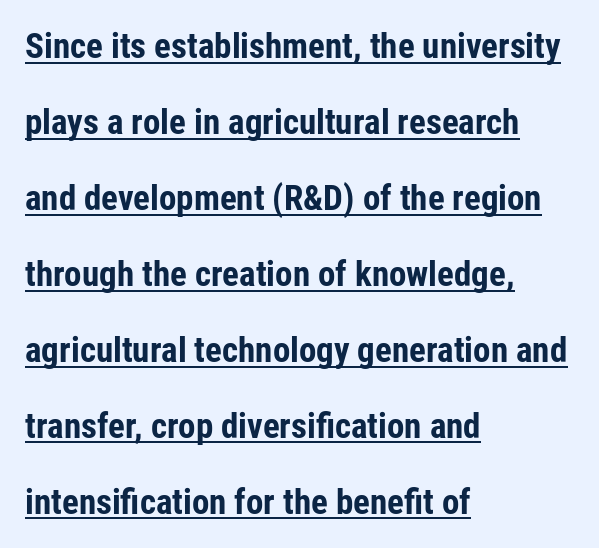
The image shows 35 px bold, condensed sans-serif type, upright; set left-aligned, loose line spacing (2.17x), normal letter spacing, underlined; low stroke contrast and a medium x-height.
